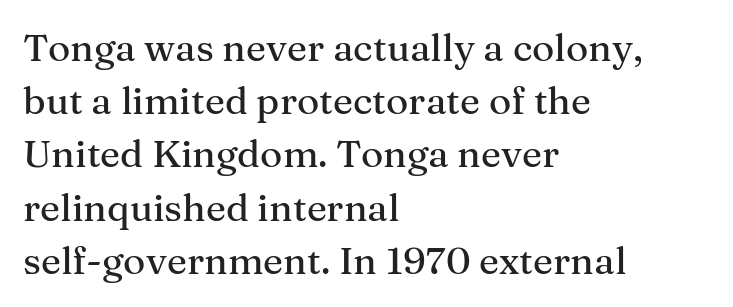
{"serif": "yes", "italic": "no", "width": "normal", "stroke_contrast": "medium", "x_height": "medium", "monospaced": "no", "underline": "no", "align": "left", "line_spacing": "normal", "line_spacing_ratio": 1.4, "letter_spacing": "normal", "letter_spacing_em": 0.0, "glyph_px": 38}
